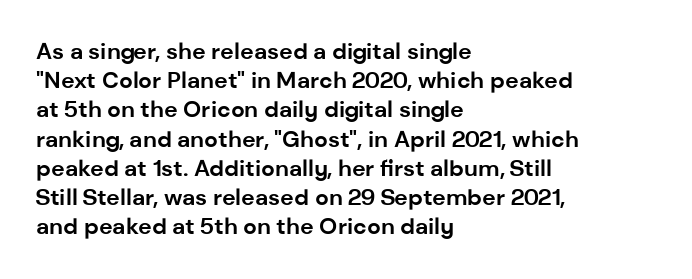
{"italic": "no", "bold": "yes", "underline": "no", "align": "left", "line_spacing": "normal", "line_spacing_ratio": 1.27, "letter_spacing": "normal", "letter_spacing_em": 0.0, "glyph_px": 23}
